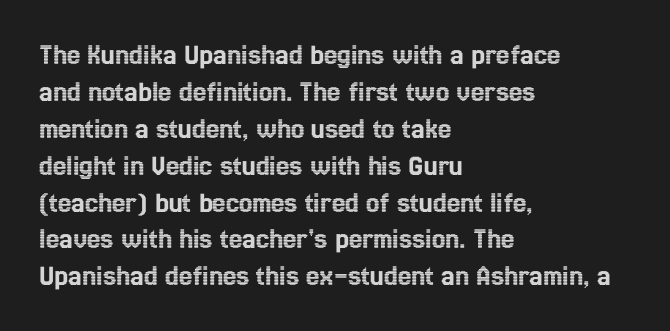
Q: Is the text italic (slanted)? A: No, it is upright.
Q: Is the text underlined? A: No.
Q: How is the paragraph aligned? A: Left-aligned.
Q: Is the spacing between letters normal or unusually wide? A: Normal.
Q: Width (condensed, normal, or wide)? A: Condensed.
Q: x-height? A: Medium.
Q: Monospaced? A: No.
